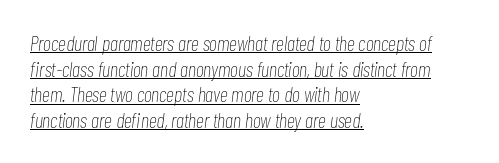
The image shows 21 px text type, italic (leaning right); set left-aligned, line spacing 1.22x, normal letter spacing, underlined.
